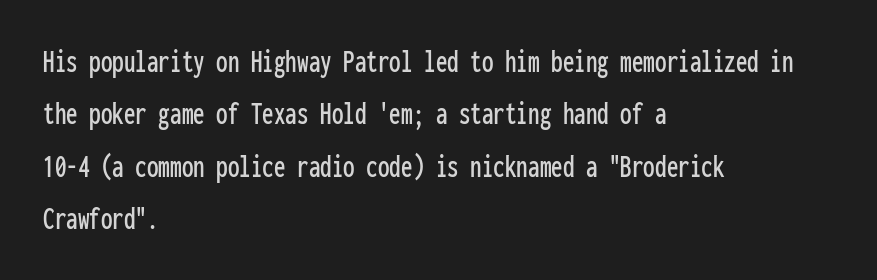
Regarding serifs, this sample does without them. The glyphs are unaccompanied by any horizontal stroke below them. Alignment: flush left. These lines are rendered in a fixed-pitch font. Spacing between characters is what you'd get straight out of the box. Does the leading feel generous? No, just average.
